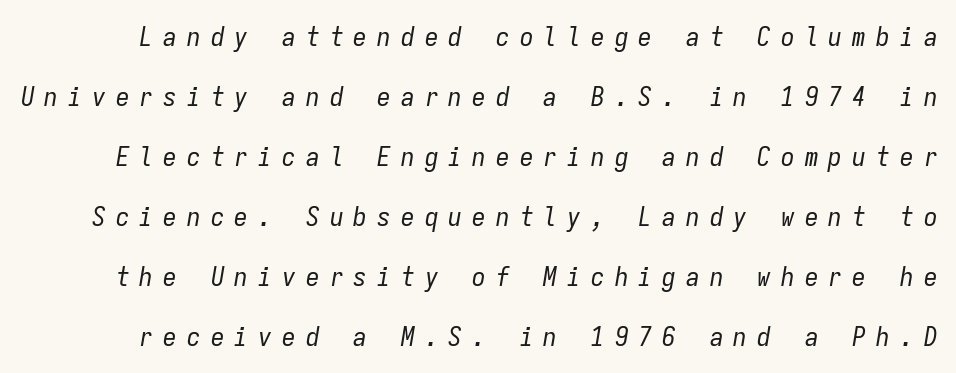
{"italic": "yes", "lean": "right", "slant_degrees": 9, "bold": "no", "underline": "no", "line_spacing": "loose", "line_spacing_ratio": 2.22, "letter_spacing": "wide", "letter_spacing_em": 0.38, "glyph_px": 27}
